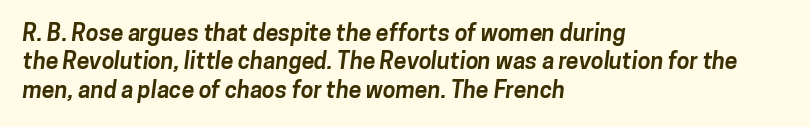
{"bold": "yes", "underline": "no", "align": "left", "line_spacing_ratio": 1.23, "letter_spacing": "normal", "letter_spacing_em": 0.0, "glyph_px": 23}
